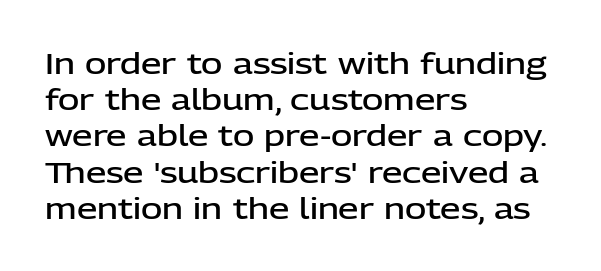
Q: Is the text bold? A: Semi-bold.
Q: Is the text italic (slanted)? A: No, it is upright.
Q: Is the typeface a serif or a sans-serif typeface? A: Sans-serif.
Q: Is the text underlined? A: No.
Q: How is the paragraph aligned? A: Left-aligned.
Q: Is the spacing between letters normal or unusually wide? A: Normal.
Q: Is the spacing between lines tight, normal or loose? A: Normal.
Q: Width (condensed, normal, or wide)? A: Normal.
Q: Stroke contrast? A: Low.
Q: x-height? A: Medium.
Q: Monospaced? A: No.
